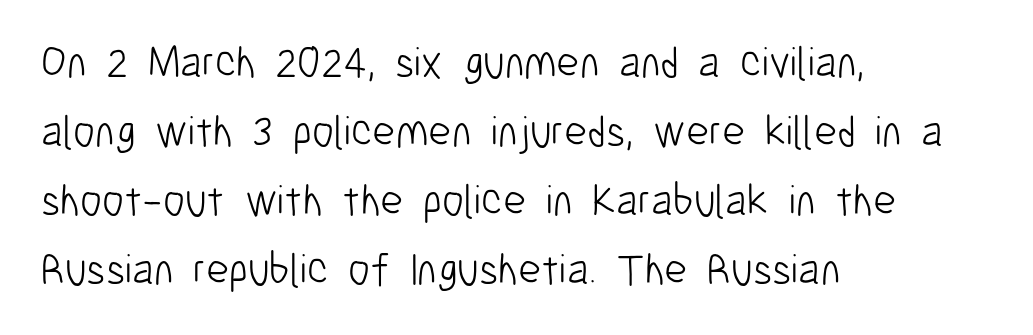
If you measured baseline to baseline, you'd find a middling distance. A classic flush-left, rag-right setting is used for this passage. To sum up the face: it is a sans, with no serifs. Clear beneath every line of the passage. These lines keep a tight, regular rhythm from letter to letter.
